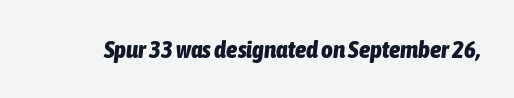
Default kerning and tracking; the words read as compact shapes. Notice how the stems are inclined rather than vertical — that's the hallmark of italics. Plain, unruled lines of type. Heavy, bold letterforms.
